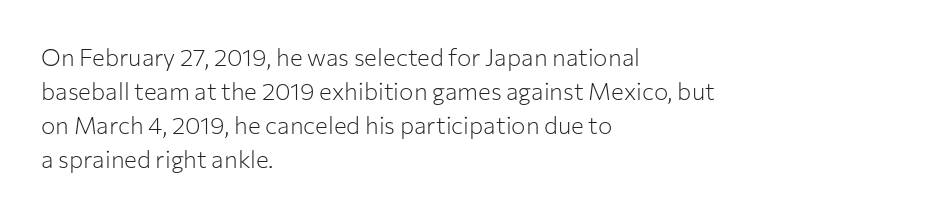
Q: Is the text bold? A: No.
Q: Is the text italic (slanted)? A: No, it is upright.
Q: Is the text underlined? A: No.
Q: How is the paragraph aligned? A: Left-aligned.
Q: Is the spacing between letters normal or unusually wide? A: Normal.
Q: Is the spacing between lines tight, normal or loose? A: Normal.
